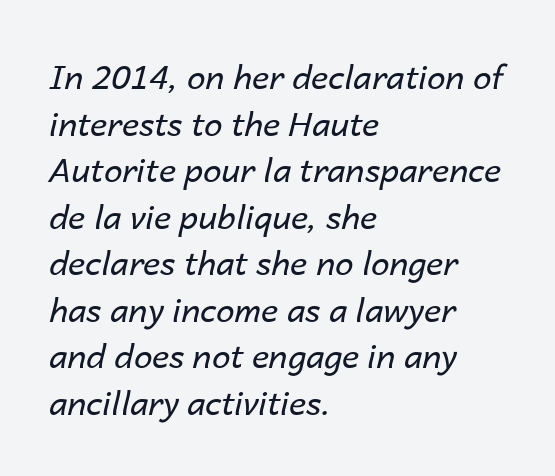
{"italic": "yes", "lean": "right", "slant_degrees": 14, "bold": "no", "weight": "regular", "width": "normal", "stroke_contrast": "low", "x_height": "medium", "monospaced": "no", "underline": "no", "align": "left", "line_spacing": "normal", "line_spacing_ratio": 1.41, "letter_spacing": "normal", "letter_spacing_em": 0.0, "glyph_px": 33}
